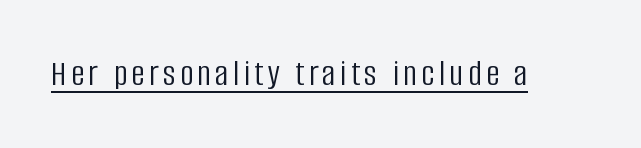
The axis of the letterforms is exactly vertical. Does the type have serifs? No, each stem ends abruptly. The rendered words wear a rule along their underside. The letterforms sit at book weight or below.
